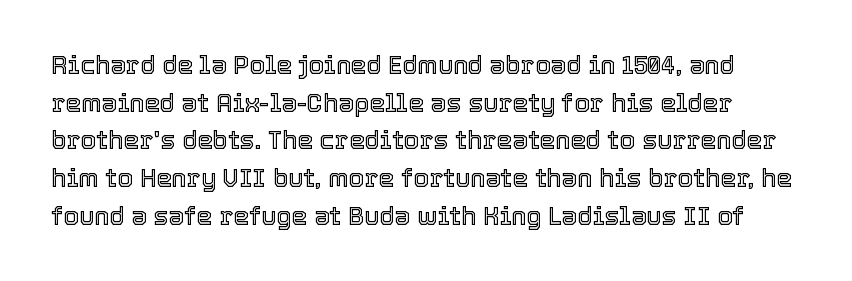
The image shows 25 px text type, upright; set normal line spacing (1.51x), normal letter spacing, not underlined.
